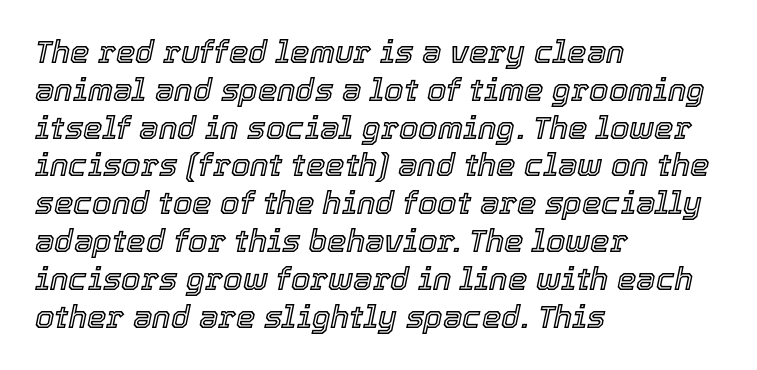
The image shows 31 px text type, italic (leaning right); set left-aligned, line spacing 1.22x, normal letter spacing, not underlined; a medium x-height.
